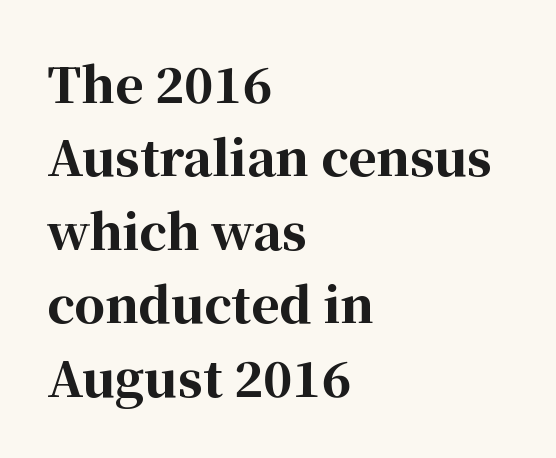
The image shows 48 px bold serif type, upright; set left-aligned, normal line spacing (1.53x), normal letter spacing, not underlined; high stroke contrast and a medium x-height.
